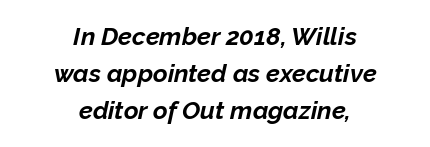
{"italic": "yes", "lean": "right", "slant_degrees": 12, "bold": "yes", "underline": "no", "align": "center", "line_spacing": "normal", "line_spacing_ratio": 1.49, "letter_spacing": "normal", "letter_spacing_em": 0.0, "glyph_px": 25}
